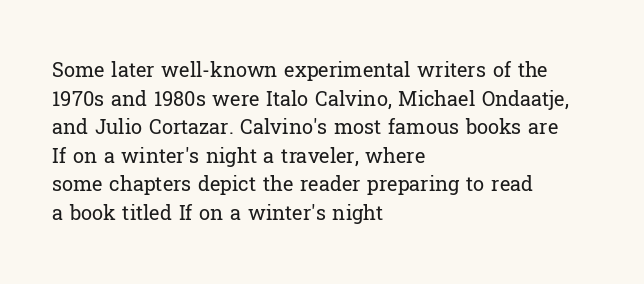
Q: Is the text bold? A: No.
Q: Is the text italic (slanted)? A: No, it is upright.
Q: Is the text underlined? A: No.
Q: How is the paragraph aligned? A: Left-aligned.
Q: Is the spacing between letters normal or unusually wide? A: Normal.
Q: Is the spacing between lines tight, normal or loose? A: Normal.
